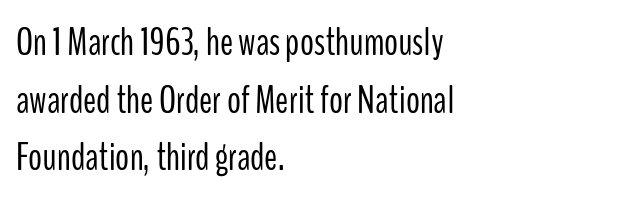
Q: Is the text bold? A: No.
Q: Is the text italic (slanted)? A: No, it is upright.
Q: Is the typeface a serif or a sans-serif typeface? A: Sans-serif.
Q: Is the text underlined? A: No.
Q: How is the paragraph aligned? A: Left-aligned.
Q: Is the spacing between letters normal or unusually wide? A: Normal.
Q: Is the spacing between lines tight, normal or loose? A: Normal.
Q: Width (condensed, normal, or wide)? A: Condensed.
Q: Stroke contrast? A: Low.
Q: x-height? A: Medium.
Q: Monospaced? A: No.
